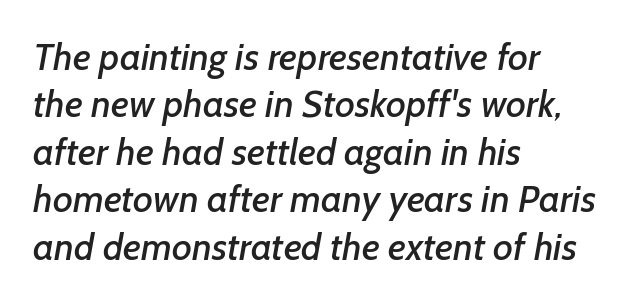
The text block is weighted toward the left margin, trailing off unevenly rightward. Note: no serifs on the glyphs. The vertical gap from one line to the next is medium. The zone under the glyphs is completely vacant. The letters advance in unequal steps, a hallmark of proportional type. Inter-character spacing is left at the font's built-in metrics.
